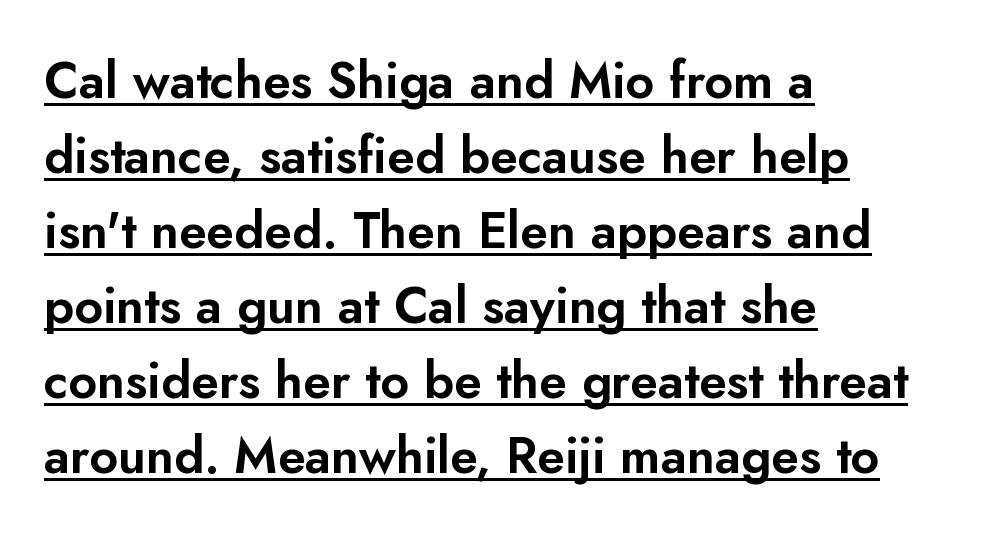
{"serif": "no", "italic": "no", "width": "normal", "stroke_contrast": "low", "x_height": "small", "monospaced": "no", "underline": "yes", "align": "left", "line_spacing": "normal", "line_spacing_ratio": 1.5, "letter_spacing": "normal", "letter_spacing_em": 0.0, "glyph_px": 50}
